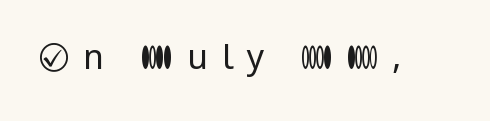
No heavy texture on the line: the type isn't bold. Honestly, there is no underline to notice here at all. Classification — sans serif. Looks like regular typesetting: each glyph gets only the width it needs. Posture: vertical.
